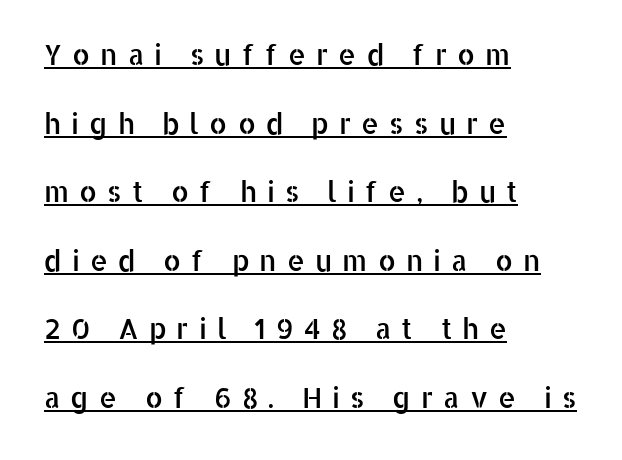
Q: Is the text italic (slanted)? A: No, it is upright.
Q: Is the typeface a serif or a sans-serif typeface? A: Sans-serif.
Q: Is the text underlined? A: Yes.
Q: How is the paragraph aligned? A: Left-aligned.
Q: Is the spacing between letters normal or unusually wide? A: Unusually wide.
Q: Is the spacing between lines tight, normal or loose? A: Loose.
Q: Width (condensed, normal, or wide)? A: Normal.
Q: Stroke contrast? A: Low.
Q: x-height? A: Medium.
Q: Monospaced? A: No.
